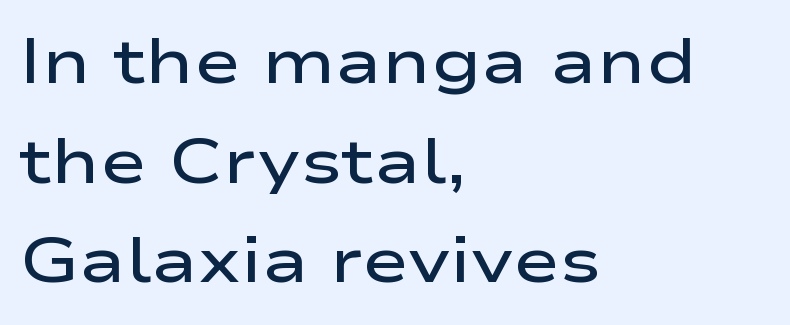
The letterforms sit shoulder to shoulder at normal distance. If you drew a ruler down the left edge, every line would touch it. What weight is shown? A semibold, between regular and bold. Varying glyph widths throughout — classic text-font behaviour. Just letters on the line, the space beneath them empty. This sample uses an upright cut, with every glyph sitting square on the baseline.
